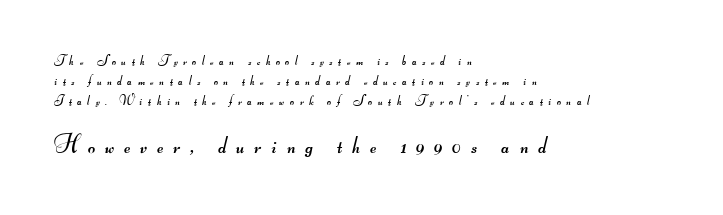
Q: Is the text bold? A: No.
Q: Is the text underlined? A: No.
Q: How is the paragraph aligned? A: Left-aligned.
Q: Is the spacing between letters normal or unusually wide? A: Unusually wide.
Q: Is the spacing between lines tight, normal or loose? A: Normal.
Q: Which block of text is set in a larger size, the first (top) or the second (bottom)? A: The second (bottom) one.
